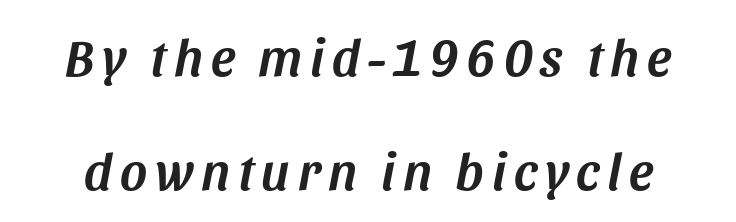
This sample has the flowing, uneven cadence of proportional lettering. One glance says open: line gaps are wider than usual. Does the lettering tilt? It does — this is italic. The space directly below the letters is spotless.
